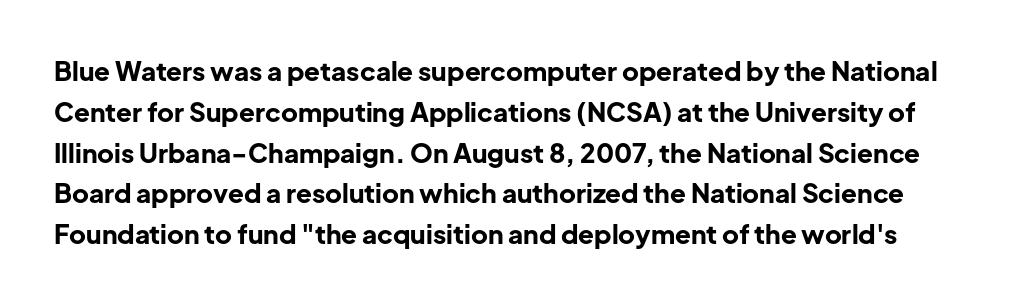
Q: Is the text bold? A: Yes.
Q: Is the text italic (slanted)? A: No, it is upright.
Q: Is the text underlined? A: No.
Q: Is the spacing between letters normal or unusually wide? A: Normal.
Q: Is the spacing between lines tight, normal or loose? A: Normal.
